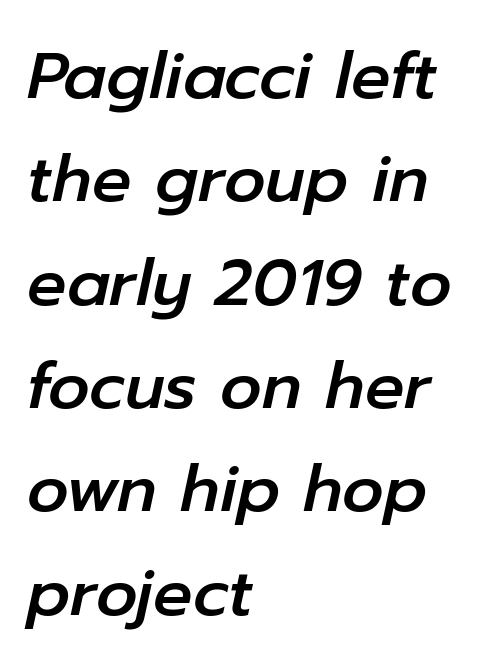
The image shows 65 px text type, italic (leaning right); set left-aligned, normal line spacing (1.59x), normal letter spacing, not underlined; low stroke contrast and a medium x-height.
